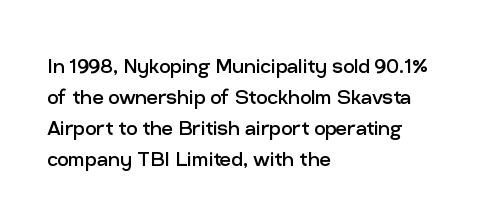
A light-to-regular cut is what we see here. Clear beneath every line of the passage. Vertical strokes here are truly vertical. The passage shown has conventional tracking throughout. Leftover space on each line is placed entirely after the last word.
